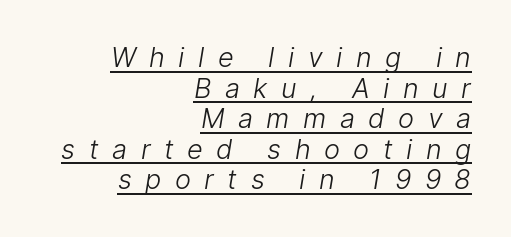
The image shows 27 px text type; set right-aligned, tight line spacing (1.13x), unusually wide letter spacing (+0.5 em), underlined.
